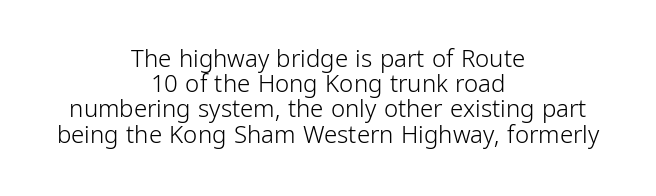
The image shows 24 px text type, upright; set centered, tight line spacing (1.05x), normal letter spacing, not underlined.
